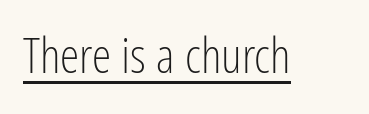
Q: Is the text bold? A: No.
Q: Is the text italic (slanted)? A: No, it is upright.
Q: Is the typeface a serif or a sans-serif typeface? A: Sans-serif.
Q: Is the text underlined? A: Yes.
Q: Is the spacing between letters normal or unusually wide? A: Normal.
Q: Width (condensed, normal, or wide)? A: Condensed.
Q: Stroke contrast? A: Low.
Q: x-height? A: Medium.
Q: Monospaced? A: No.
